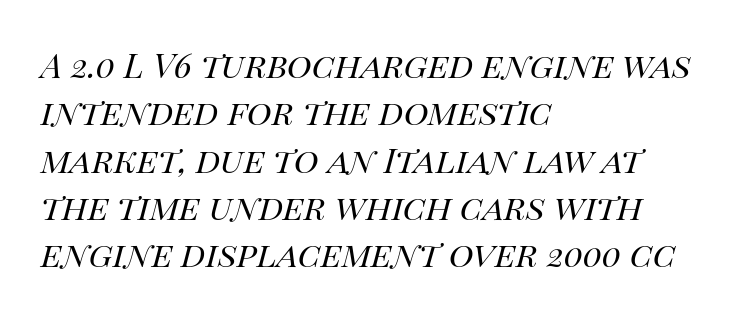
Yep, that's italic — everything's leaning. Bare-footed words on every line. Regarding leading, the lines here are spaced in the standard way. Each letter keeps its own natural width here, so spacing adapts to shape. The face looks like a standard text weight, possibly lighter.
